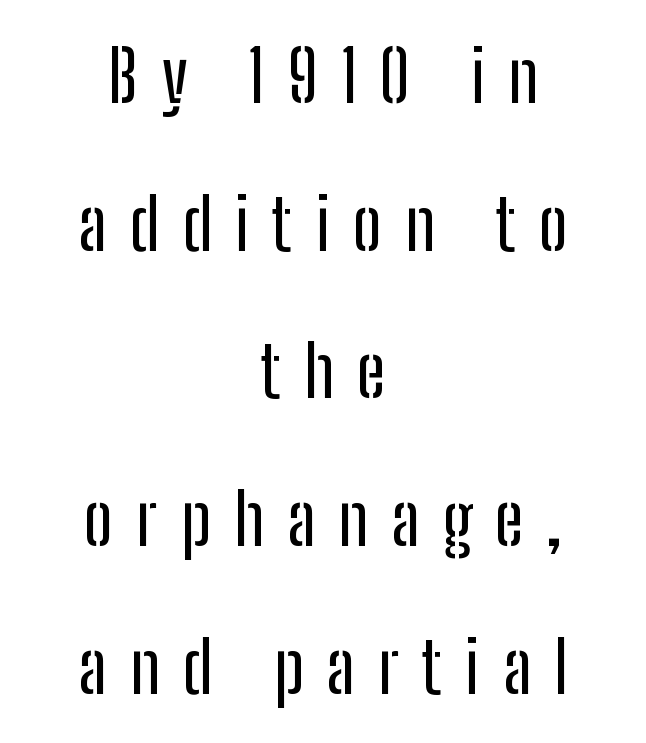
The image shows 70 px condensed sans-serif type, upright; set centered, loose line spacing (2.11x), unusually wide letter spacing (+0.33 em), not underlined; low stroke contrast and a medium x-height.
